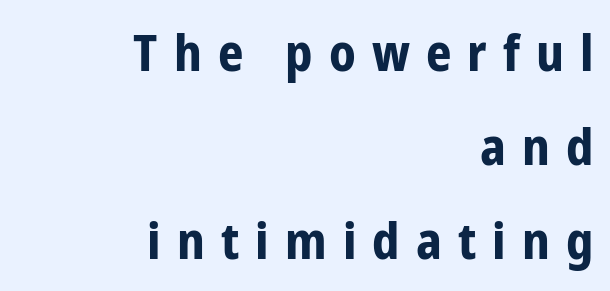
Q: Is the text bold? A: Yes.
Q: Is the text italic (slanted)? A: No, it is upright.
Q: Is the typeface a serif or a sans-serif typeface? A: Sans-serif.
Q: Is the text underlined? A: No.
Q: How is the paragraph aligned? A: Right-aligned.
Q: Is the spacing between letters normal or unusually wide? A: Unusually wide.
Q: Width (condensed, normal, or wide)? A: Condensed.
Q: Stroke contrast? A: Low.
Q: x-height? A: Medium.
Q: Monospaced? A: No.
